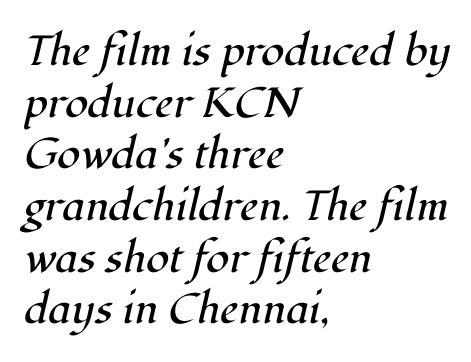
Q: Is the text bold? A: No.
Q: Is the text italic (slanted)? A: Yes, it leans right by about 12 degrees.
Q: Is the typeface a serif or a sans-serif typeface? A: Serif.
Q: Is the text underlined? A: No.
Q: How is the paragraph aligned? A: Left-aligned.
Q: Is the spacing between letters normal or unusually wide? A: Normal.
Q: Width (condensed, normal, or wide)? A: Normal.
Q: Stroke contrast? A: High.
Q: x-height? A: Medium.
Q: Monospaced? A: No.
